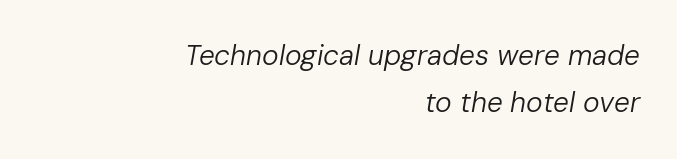
Q: Is the text bold? A: No.
Q: Is the text italic (slanted)? A: Yes, it leans right by about 10 degrees.
Q: Is the text underlined? A: No.
Q: How is the paragraph aligned? A: Right-aligned.
Q: Is the spacing between letters normal or unusually wide? A: Normal.
Q: Is the spacing between lines tight, normal or loose? A: Normal.
Q: Width (condensed, normal, or wide)? A: Normal.
Q: Stroke contrast? A: Low.
Q: x-height? A: Medium.
Q: Monospaced? A: No.
